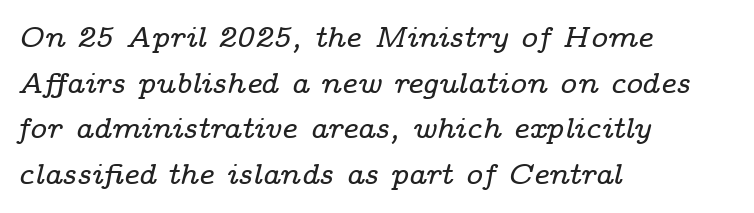
The image shows 29 px wide serif type, italic (leaning right); set left-aligned, normal line spacing (1.57x), normal letter spacing, not underlined; low stroke contrast and a medium x-height.
